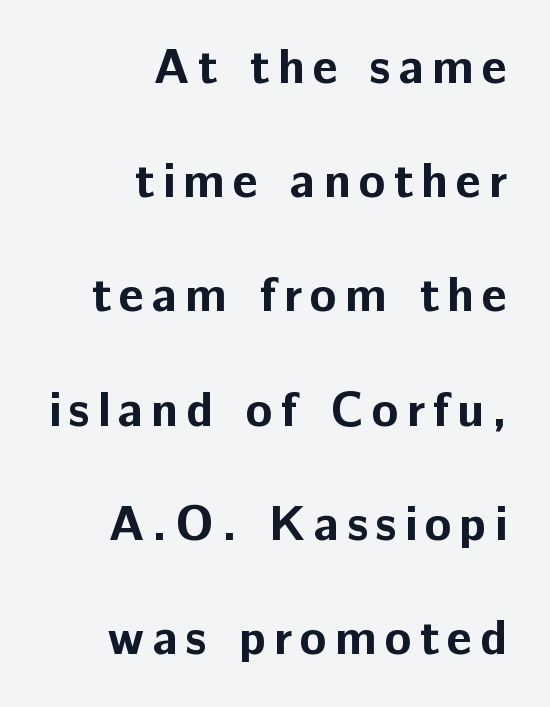
Q: Is the text bold? A: Yes.
Q: Is the text italic (slanted)? A: No, it is upright.
Q: Is the typeface a serif or a sans-serif typeface? A: Sans-serif.
Q: Is the text underlined? A: No.
Q: How is the paragraph aligned? A: Right-aligned.
Q: Is the spacing between lines tight, normal or loose? A: Loose.
Q: Width (condensed, normal, or wide)? A: Normal.
Q: Stroke contrast? A: Low.
Q: x-height? A: Medium.
Q: Monospaced? A: No.
